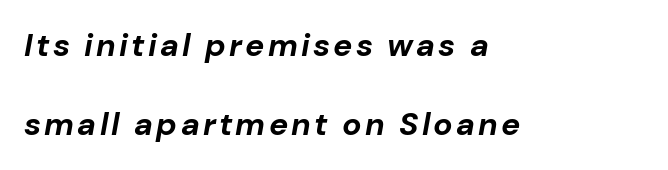
The image shows 32 px bold type, italic (leaning right); set left-aligned, loose line spacing (2.47x), not underlined; low stroke contrast and a medium x-height.
